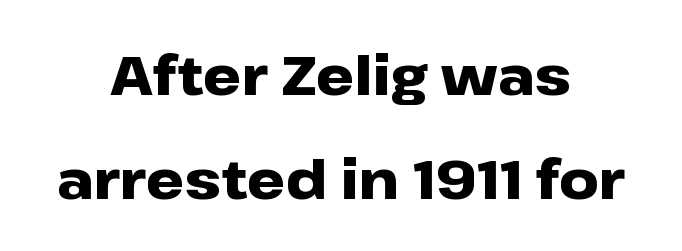
The image shows 55 px heavy, wide sans-serif type, upright; set centered, line spacing 1.89x, normal letter spacing, not underlined; low stroke contrast and a medium x-height.
